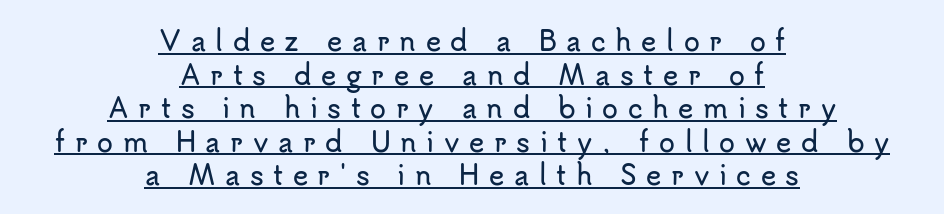
The image shows 26 px text type, upright; set centered, normal line spacing (1.29x), unusually wide letter spacing (+0.37 em), underlined.
